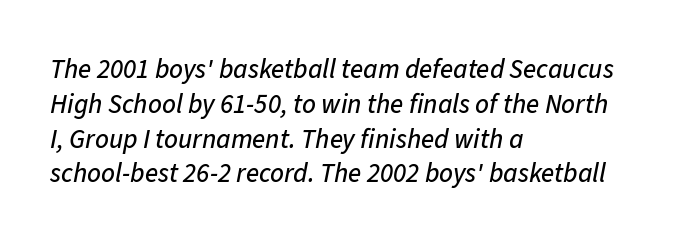
Short and long lines alike share a common starting point at left. The passage shown is not underscored anywhere. These lines keep a tight, regular rhythm from letter to letter. Posture: slanted. Summary of vertical rhythm: regular, with standard interline spacing.
